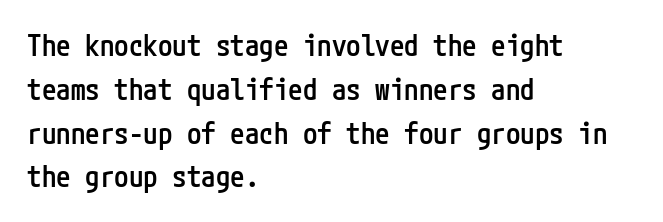
This rendering features lettering with no underline. Leading matches the norm, producing a regular column. The glyphs have the mass of a demibold cut, below bold. The type is set solid horizontally, with unmodified tracking.
